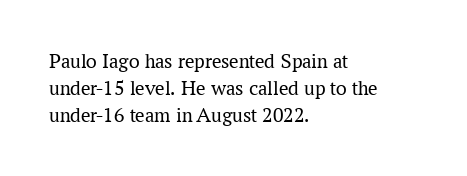
The image shows 21 px text type, upright; set left-aligned, normal line spacing (1.28x), normal letter spacing, not underlined.
